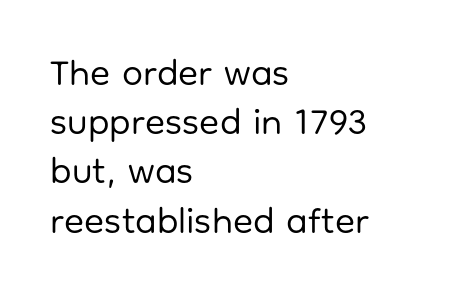
Designer's note — italics off, roman on. Is the type heavy? It reads as light-to-regular instead. Here the designer chose a conventional face with non-uniform glyph widths. Beneath every word, the page is bare.
